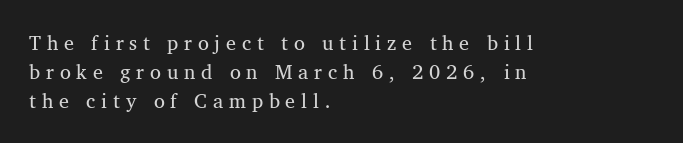
Q: Is the text bold? A: No.
Q: Is the text italic (slanted)? A: No, it is upright.
Q: Is the text underlined? A: No.
Q: How is the paragraph aligned? A: Left-aligned.
Q: Is the spacing between letters normal or unusually wide? A: Unusually wide.
Q: Is the spacing between lines tight, normal or loose? A: Normal.
